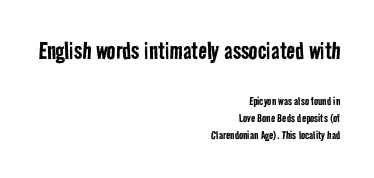
{"serif": "no", "bold": "no", "weight": "regular", "width": "condensed", "stroke_contrast": "low", "x_height": "medium", "monospaced": "no", "underline": "no", "align": "right", "line_spacing_ratio": 1.23, "letter_spacing": "normal", "letter_spacing_em": 0.0, "larger_block": "first", "size_ratio": 2.07, "glyph_px": 29}
